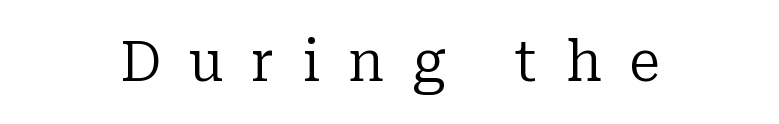
Q: Is the text bold? A: No.
Q: Is the text italic (slanted)? A: No, it is upright.
Q: Is the typeface a serif or a sans-serif typeface? A: Serif.
Q: Is the text underlined? A: No.
Q: How is the paragraph aligned? A: Centered.
Q: Is the spacing between letters normal or unusually wide? A: Unusually wide.
Q: Width (condensed, normal, or wide)? A: Normal.
Q: Stroke contrast? A: Low.
Q: x-height? A: Medium.
Q: Monospaced? A: No.
